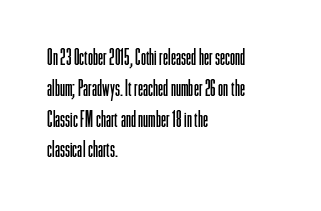
Q: Is the text bold? A: No.
Q: Is the text italic (slanted)? A: No, it is upright.
Q: Is the text underlined? A: No.
Q: How is the paragraph aligned? A: Left-aligned.
Q: Is the spacing between letters normal or unusually wide? A: Normal.
Q: Is the spacing between lines tight, normal or loose? A: Normal.
